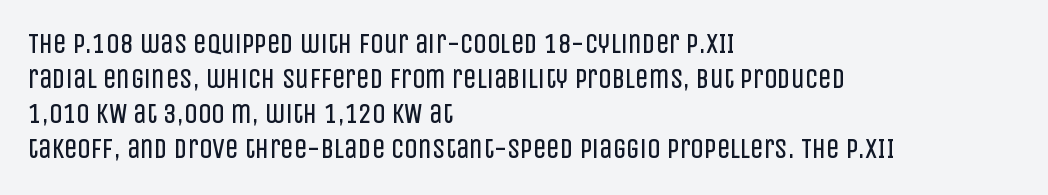
The image shows 27 px text type, upright; set left-aligned, normal line spacing (1.3x), normal letter spacing, not underlined.
